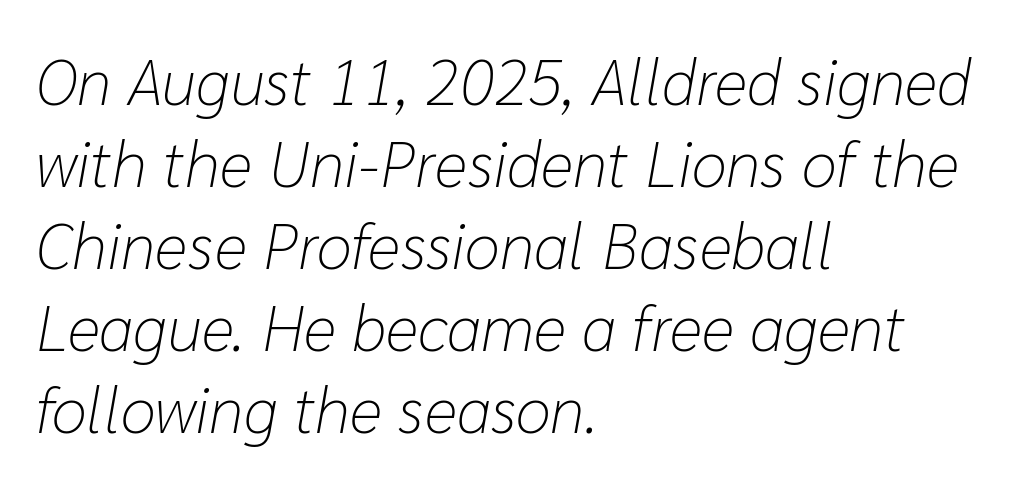
Proportional: the letters do not fall into vertical columns. Beneath every word, the page is bare. The leading is moderate, giving the passage an even texture. A quiet, ordinary-to-light weight characterises the typeface. This sample uses plain, unmodified letter spacing. When letters slant like this, we call the style italic.
